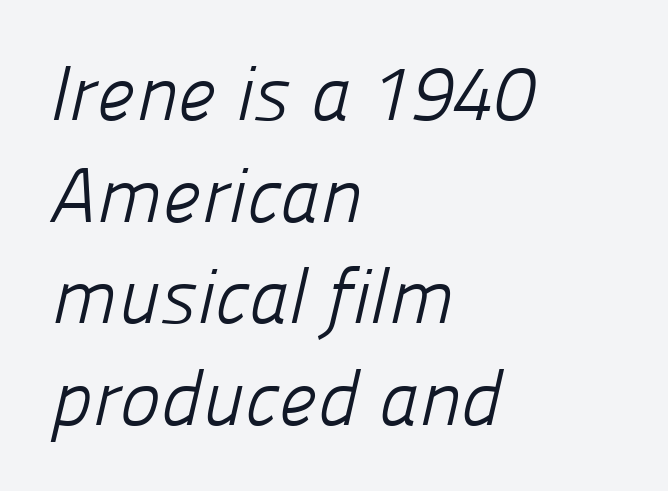
{"serif": "no", "bold": "no", "weight": "light", "width": "normal", "stroke_contrast": "low", "x_height": "medium", "monospaced": "no", "underline": "no", "align": "left", "line_spacing": "normal", "line_spacing_ratio": 1.32, "letter_spacing": "normal", "letter_spacing_em": 0.0, "glyph_px": 77}
